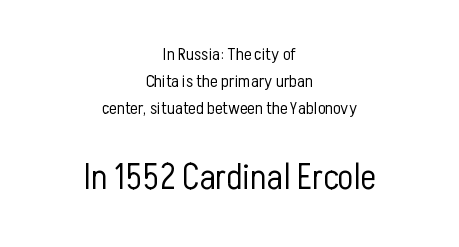
The image shows 37 px light, condensed sans-serif type, upright; set centered, normal line spacing (1.49x), normal letter spacing, not underlined; the second (bottom) block is 2.06x larger; low stroke contrast and a medium x-height.
